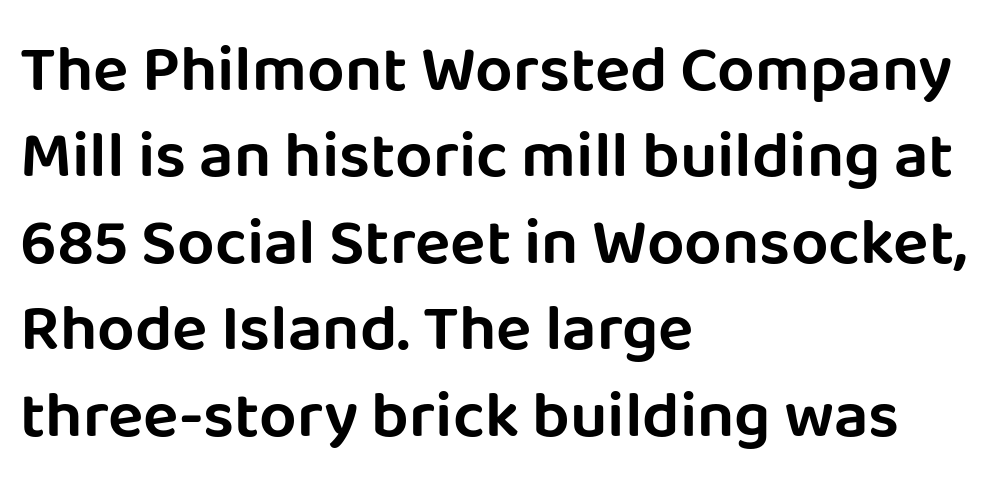
Q: Is the text italic (slanted)? A: No, it is upright.
Q: Is the typeface a serif or a sans-serif typeface? A: Sans-serif.
Q: Is the text underlined? A: No.
Q: How is the paragraph aligned? A: Left-aligned.
Q: Is the spacing between letters normal or unusually wide? A: Normal.
Q: Is the spacing between lines tight, normal or loose? A: Normal.
Q: Width (condensed, normal, or wide)? A: Normal.
Q: Stroke contrast? A: Low.
Q: x-height? A: Large.
Q: Monospaced? A: No.
